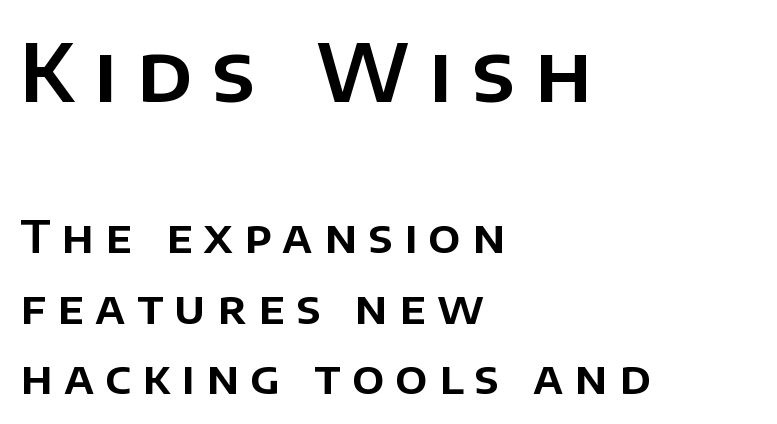
Q: Is the text italic (slanted)? A: No, it is upright.
Q: Is the typeface a serif or a sans-serif typeface? A: Sans-serif.
Q: Is the text underlined? A: No.
Q: How is the paragraph aligned? A: Left-aligned.
Q: Is the spacing between letters normal or unusually wide? A: Unusually wide.
Q: Is the spacing between lines tight, normal or loose? A: Normal.
Q: Which block of text is set in a larger size, the first (top) or the second (bottom)? A: The first (top) one.
Q: Width (condensed, normal, or wide)? A: Normal.
Q: Stroke contrast? A: Low.
Q: x-height? A: Large.
Q: Monospaced? A: No.
